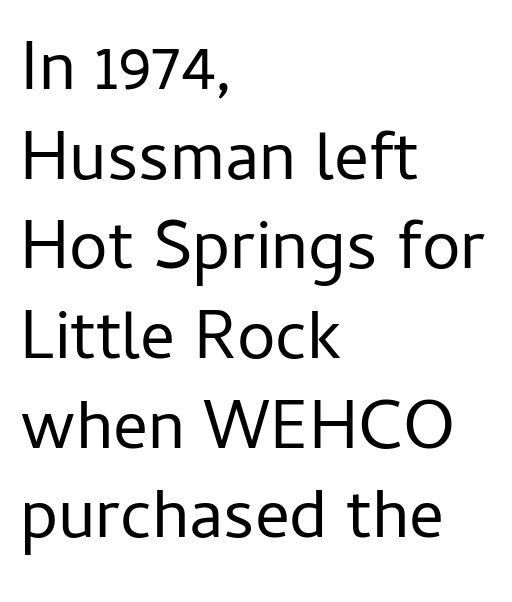
The image shows 69 px regular-weight sans-serif type, upright; set left-aligned, normal line spacing (1.3x), normal letter spacing, not underlined; low stroke contrast and a medium x-height.
